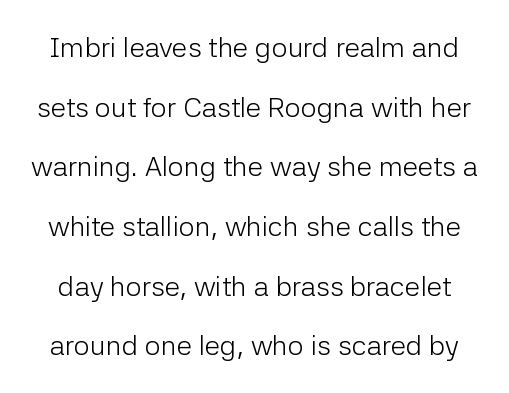
Q: Is the text bold? A: No.
Q: Is the text italic (slanted)? A: No, it is upright.
Q: Is the typeface a serif or a sans-serif typeface? A: Sans-serif.
Q: Is the text underlined? A: No.
Q: Is the spacing between letters normal or unusually wide? A: Normal.
Q: Is the spacing between lines tight, normal or loose? A: Loose.
Q: Width (condensed, normal, or wide)? A: Normal.
Q: Stroke contrast? A: Low.
Q: x-height? A: Medium.
Q: Monospaced? A: No.
